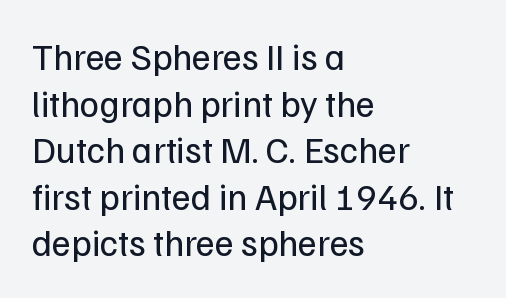
{"serif": "no", "italic": "no", "bold": "no", "weight": "regular", "width": "normal", "stroke_contrast": "low", "x_height": "medium", "monospaced": "no", "underline": "no", "align": "left", "line_spacing": "normal", "line_spacing_ratio": 1.26, "letter_spacing": "normal", "letter_spacing_em": 0.0, "glyph_px": 37}
